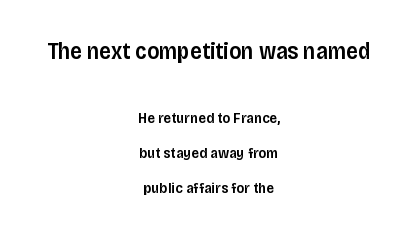
{"italic": "no", "bold": "semi", "underline": "no", "align": "center", "line_spacing": "loose", "line_spacing_ratio": 2.33, "letter_spacing": "normal", "letter_spacing_em": 0.0, "larger_block": "first", "size_ratio": 1.53, "glyph_px": 23}
